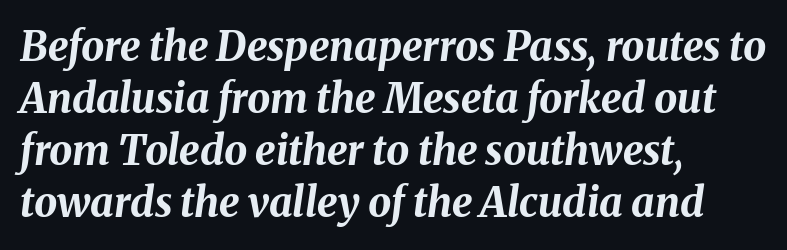
The specimen reads as italic at a glance. Short note: letters normally spaced. Note the varied advance widths — an 'i' is clearly narrower than an 'm'. Heavy, bold letterforms. The compositor pushed each line to the left boundary. The lines sit at an ordinary, default distance from one another.
